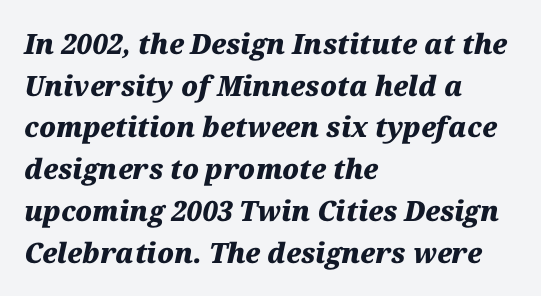
The image shows 28 px heavy type, italic (leaning right); set left-aligned, normal line spacing (1.49x), normal letter spacing, not underlined; medium stroke contrast and a medium x-height.
